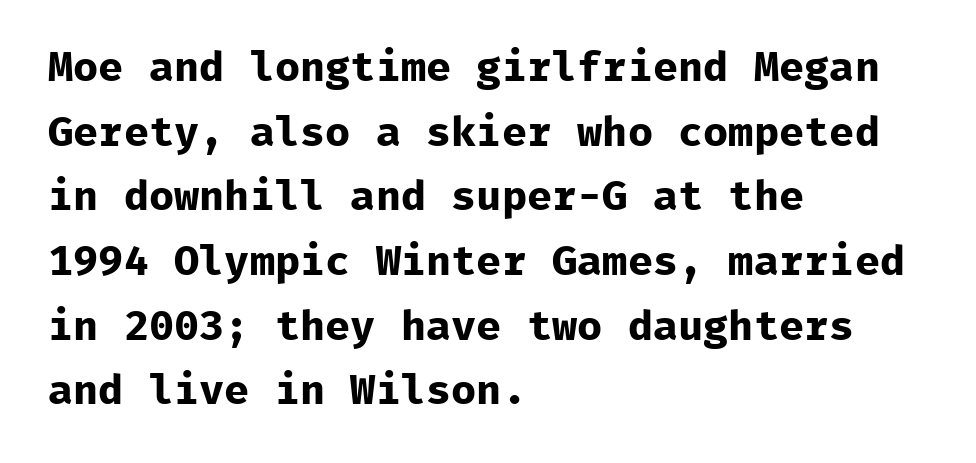
The image shows 42 px bold sans-serif type, upright, monospaced; set left-aligned, normal line spacing (1.54x), normal letter spacing, not underlined; low stroke contrast and a medium x-height.
